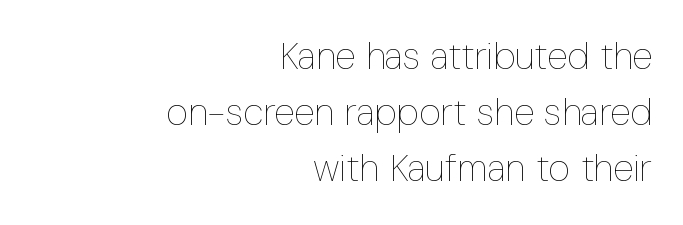
Q: Is the text bold? A: No.
Q: Is the text italic (slanted)? A: No, it is upright.
Q: Is the text underlined? A: No.
Q: How is the paragraph aligned? A: Right-aligned.
Q: Is the spacing between letters normal or unusually wide? A: Normal.
Q: Is the spacing between lines tight, normal or loose? A: Normal.
Q: Width (condensed, normal, or wide)? A: Condensed.
Q: Stroke contrast? A: Low.
Q: x-height? A: Medium.
Q: Monospaced? A: No.
